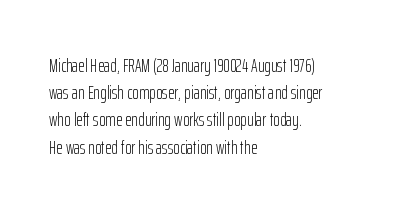
The image shows 20 px text type, upright; set left-aligned, normal line spacing (1.36x), normal letter spacing, not underlined.
